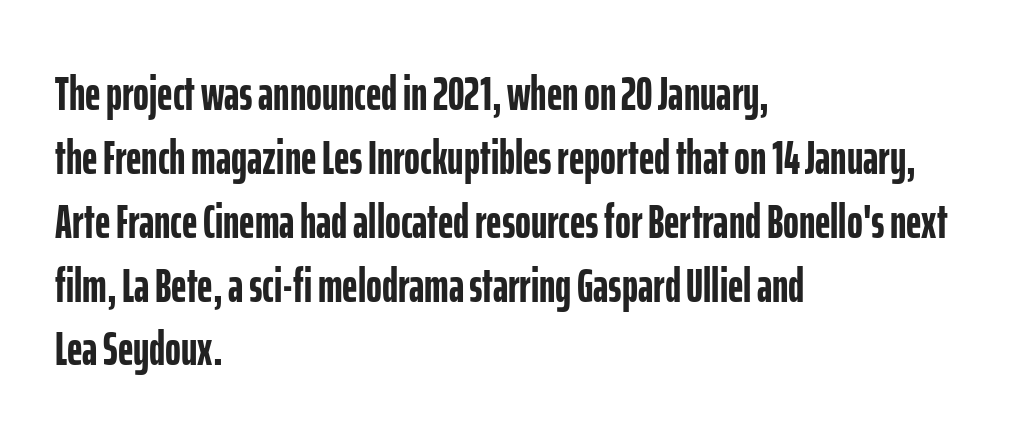
{"serif": "no", "italic": "no", "bold": "yes", "weight": "semibold", "width": "condensed", "stroke_contrast": "low", "x_height": "medium", "monospaced": "no", "underline": "no", "align": "left", "line_spacing": "normal", "line_spacing_ratio": 1.33, "letter_spacing": "normal", "letter_spacing_em": 0.0, "glyph_px": 48}
